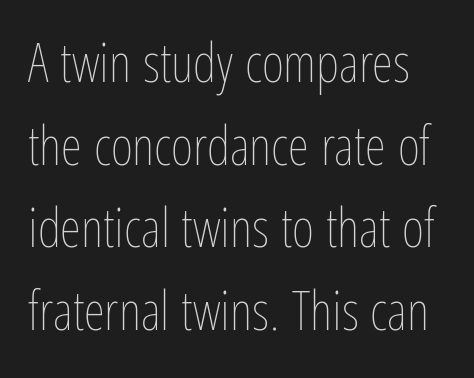
The image shows 54 px thin, condensed type, upright; set normal line spacing (1.53x), normal letter spacing, not underlined; low stroke contrast and a medium x-height.
